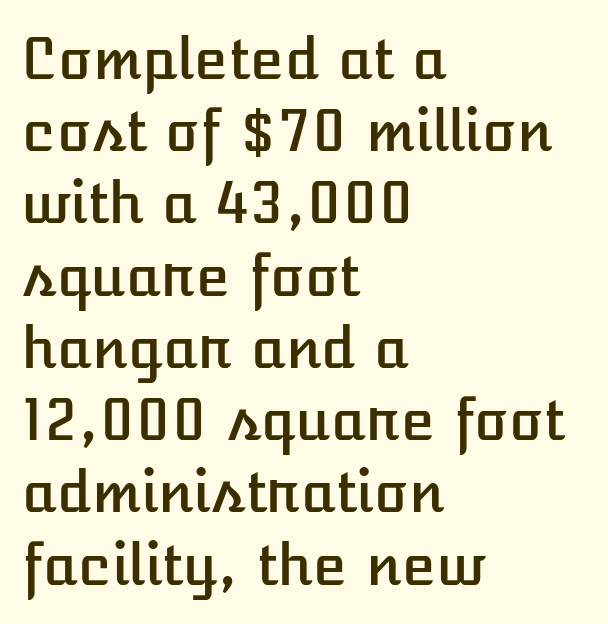
Unlike italic type, these characters show no tilt at all. Each row of text sits above clean, open space. The gaps between neighbouring characters are ordinary and unremarkable. Students, observe: this is what conventionally led text looks like.
